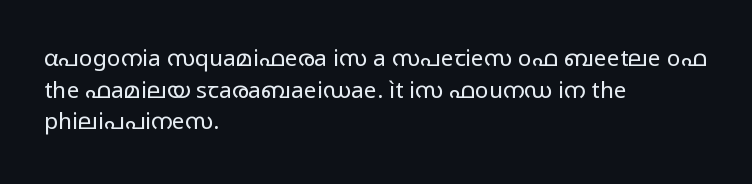
Q: Is the text bold? A: No.
Q: Is the text italic (slanted)? A: No, it is upright.
Q: Is the text underlined? A: No.
Q: How is the paragraph aligned? A: Left-aligned.
Q: Is the spacing between letters normal or unusually wide? A: Normal.
Q: Is the spacing between lines tight, normal or loose? A: Normal.
